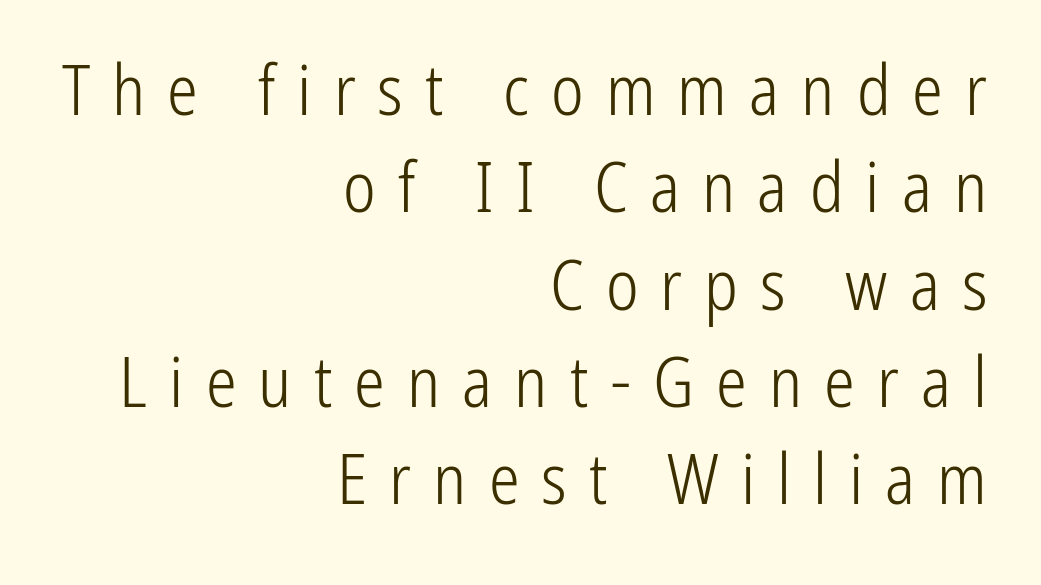
The image shows 69 px light, condensed sans-serif type, upright; set right-aligned, normal line spacing (1.41x), unusually wide letter spacing (+0.32 em), not underlined; low stroke contrast and a medium x-height.
